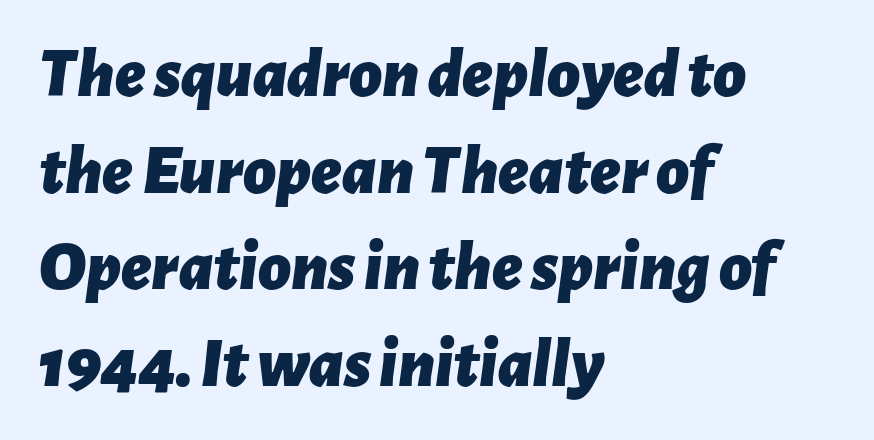
Q: Is the text bold? A: Yes.
Q: Is the text italic (slanted)? A: Yes, it leans right by about 7 degrees.
Q: Is the text underlined? A: No.
Q: How is the paragraph aligned? A: Left-aligned.
Q: Is the spacing between letters normal or unusually wide? A: Normal.
Q: Is the spacing between lines tight, normal or loose? A: Normal.
Q: Width (condensed, normal, or wide)? A: Normal.
Q: Stroke contrast? A: Low.
Q: x-height? A: Medium.
Q: Monospaced? A: No.
